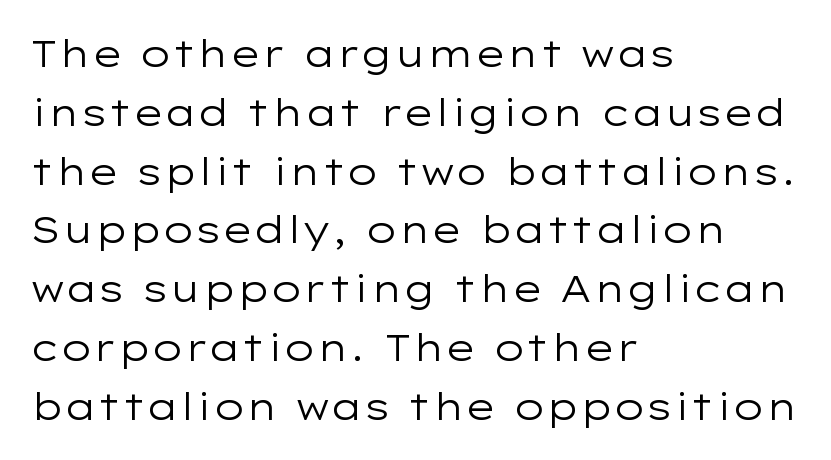
{"serif": "no", "italic": "no", "bold": "no", "weight": "regular", "width": "wide", "stroke_contrast": "low", "x_height": "medium", "monospaced": "no", "underline": "no", "align": "left", "line_spacing": "normal", "line_spacing_ratio": 1.59, "letter_spacing": "normal", "letter_spacing_em": 0.0, "glyph_px": 37}
